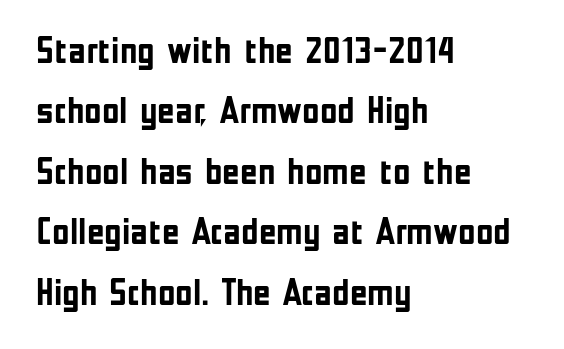
The image shows 38 px semibold, condensed sans-serif type, upright; set left-aligned, normal line spacing (1.59x), normal letter spacing, not underlined; low stroke contrast and a medium x-height.
